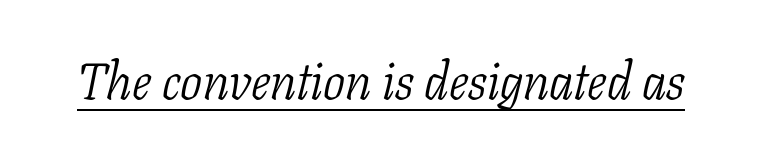
An italicized treatment has been applied to the whole sample. The rendering uses the underline text-decoration. Examine the stroke ends and you'll spot serifs. Words appear dense and cohesive because spacing is normal. Each stroke keeps to a modest, everyday thickness or less.
